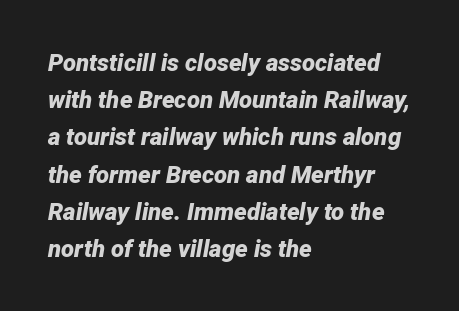
{"italic": "yes", "lean": "right", "slant_degrees": 12, "bold": "yes", "underline": "no", "align": "left", "line_spacing": "normal", "line_spacing_ratio": 1.55, "letter_spacing": "normal", "letter_spacing_em": 0.0, "glyph_px": 24}
